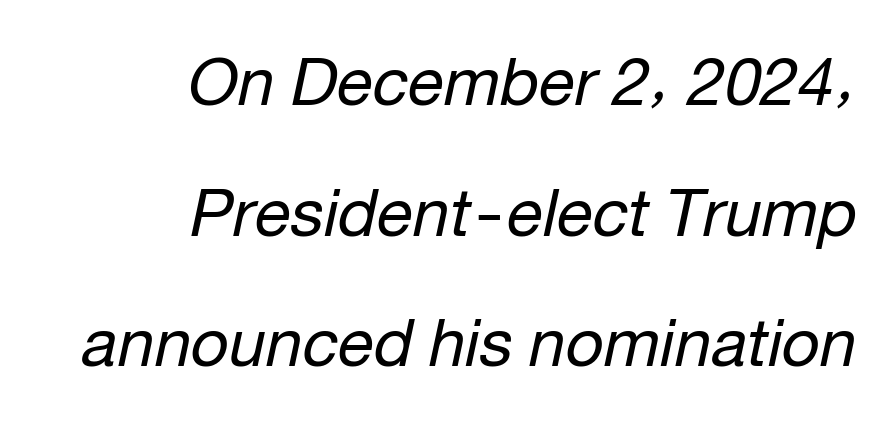
The image shows 66 px regular-weight type, italic (leaning right); set right-aligned, loose line spacing (1.98x), normal letter spacing, not underlined; low stroke contrast and a medium x-height.
